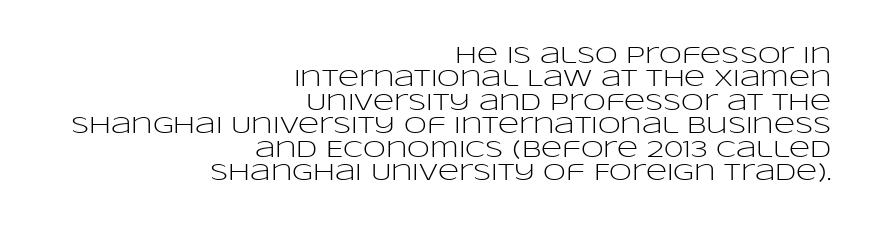
{"italic": "no", "bold": "no", "underline": "no", "align": "right", "line_spacing": "tight", "line_spacing_ratio": 1.02, "letter_spacing": "normal", "letter_spacing_em": 0.0, "glyph_px": 23}
